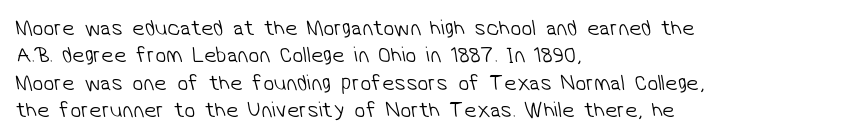
The image shows 22 px text type; set left-aligned, line spacing 1.24x, normal letter spacing, not underlined.
